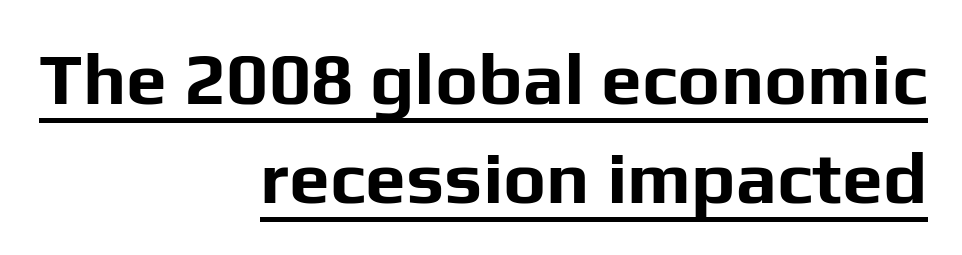
{"serif": "no", "italic": "no", "bold": "yes", "weight": "bold", "width": "normal", "stroke_contrast": "low", "x_height": "medium", "monospaced": "no", "underline": "yes", "align": "right", "line_spacing": "normal", "line_spacing_ratio": 1.35, "letter_spacing": "normal", "letter_spacing_em": 0.0, "glyph_px": 73}
